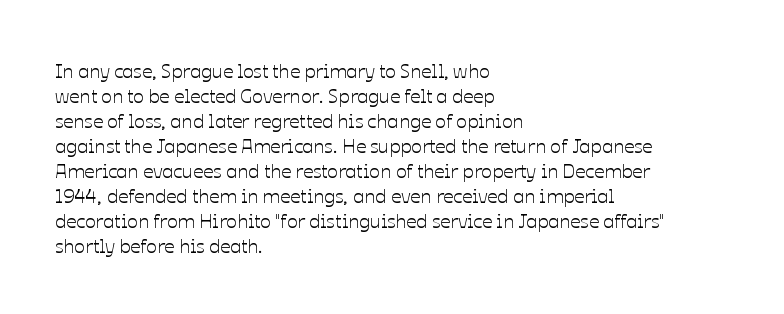
{"italic": "no", "underline": "no", "align": "left", "line_spacing": "normal", "line_spacing_ratio": 1.25, "letter_spacing": "normal", "letter_spacing_em": 0.0, "glyph_px": 20}
